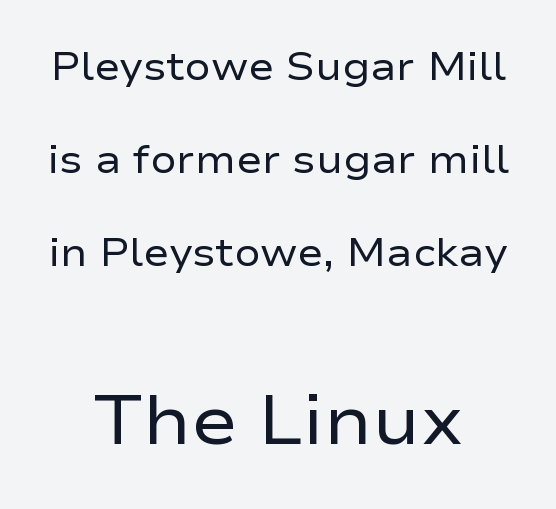
The image shows 69 px regular-weight, wide sans-serif type, upright; set centered, loose line spacing (2.38x), normal letter spacing, not underlined; the second (bottom) block is 1.77x larger; low stroke contrast and a medium x-height.
